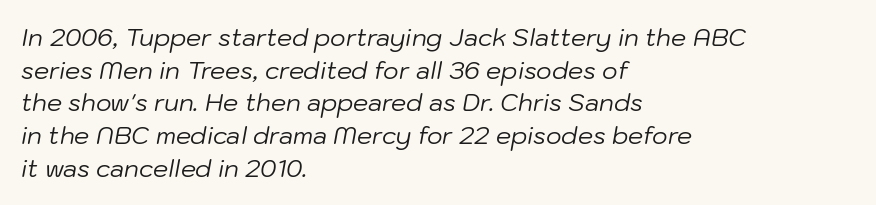
The image shows 24 px text type, italic (leaning right); set left-aligned, normal line spacing (1.36x), normal letter spacing, not underlined.
